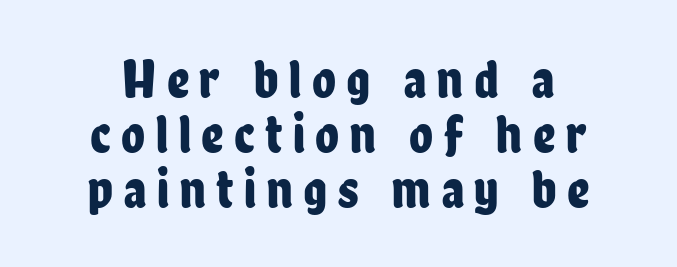
{"serif": "no", "italic": "no", "width": "condensed", "stroke_contrast": "low", "x_height": "medium", "monospaced": "no", "underline": "no", "align": "center", "line_spacing": "tight", "line_spacing_ratio": 1.0, "glyph_px": 55}
